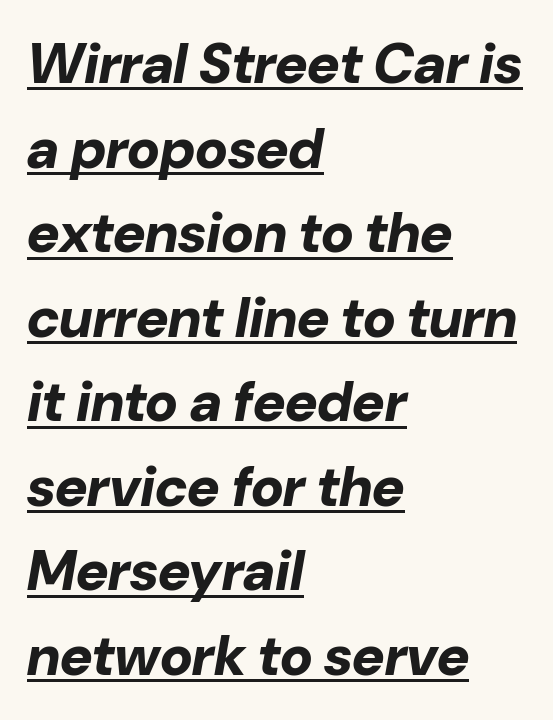
The image shows 56 px bold type, italic (leaning right); set left-aligned, normal line spacing (1.51x), normal letter spacing, underlined; low stroke contrast and a medium x-height.
